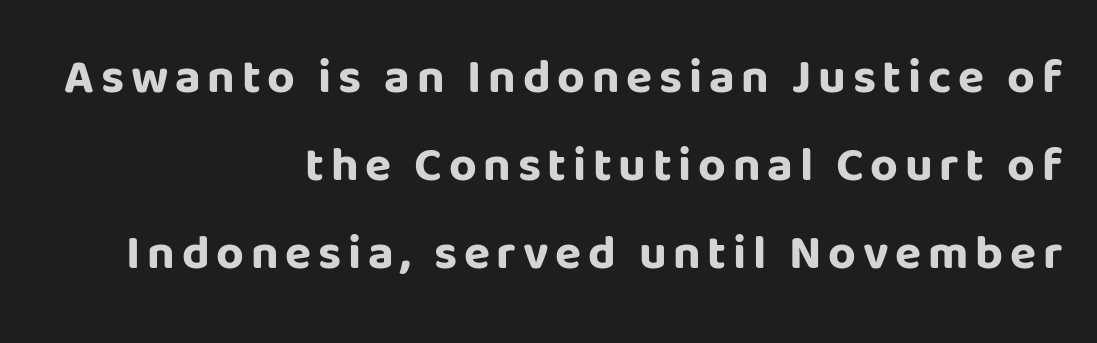
A sans-serif font was chosen for this passage. Do the letters lean? They stand straight. The passage shown is not underscored anywhere. Here the designer chose a conventional face with non-uniform glyph widths. Its strokes are broad and dark, the hallmark of bold type. Casual observation: everything's shoved over to the right.
